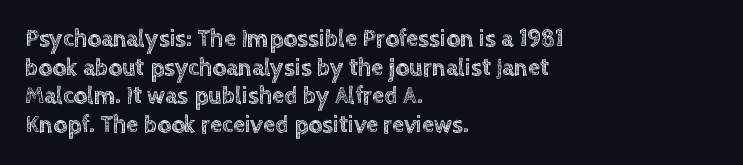
The image shows 24 px text type, upright; set left-aligned, line spacing 1.19x, normal letter spacing, not underlined.
